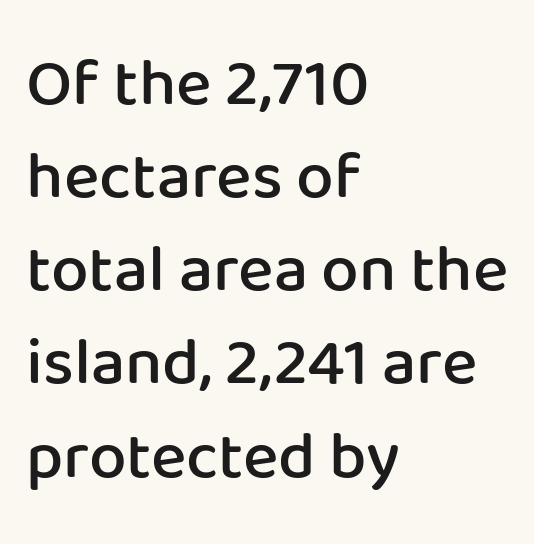
The image shows 67 px semibold sans-serif type, upright; set left-aligned, normal line spacing (1.39x), normal letter spacing, not underlined; low stroke contrast and a medium x-height.
